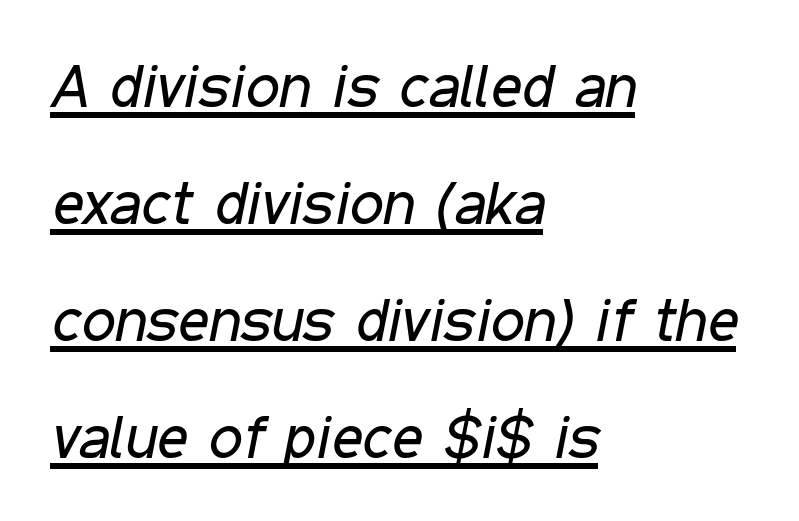
The image shows 60 px regular-weight, condensed type, italic (leaning right); set left-aligned, loose line spacing (1.95x), normal letter spacing, underlined; low stroke contrast and a medium x-height.
